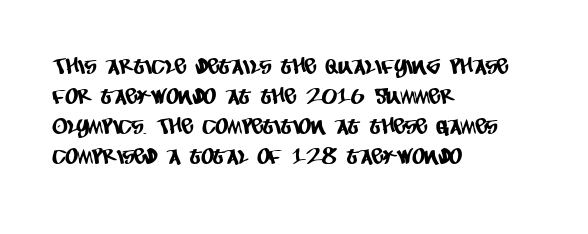
{"underline": "no", "align": "left", "line_spacing": "normal", "line_spacing_ratio": 1.37, "letter_spacing": "normal", "letter_spacing_em": 0.0, "glyph_px": 22}
